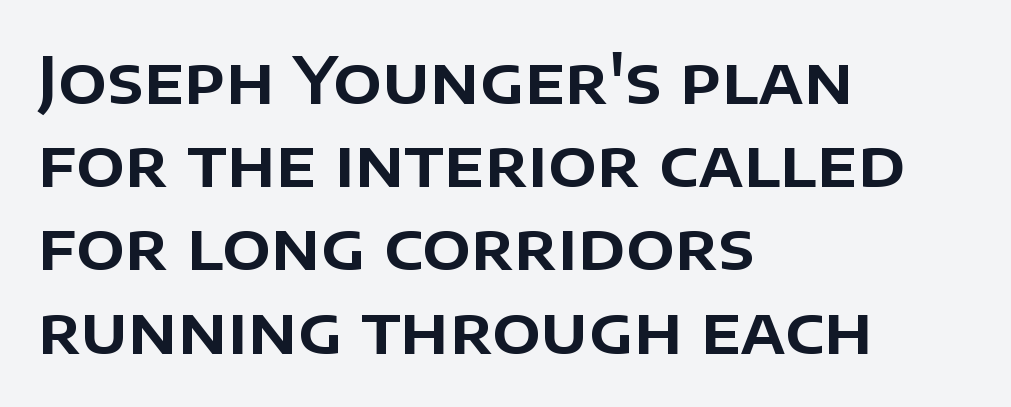
Each row of text sits above clean, open space. Spacing verdict: proportional, widths tailored to each character. Characters remain perfectly vertical along every line. The type family on display is of the sans-serif kind. A student would call this left alignment; a typographer would say flush left, rag right. Glyph-to-glyph distance matches everyday printed text.
